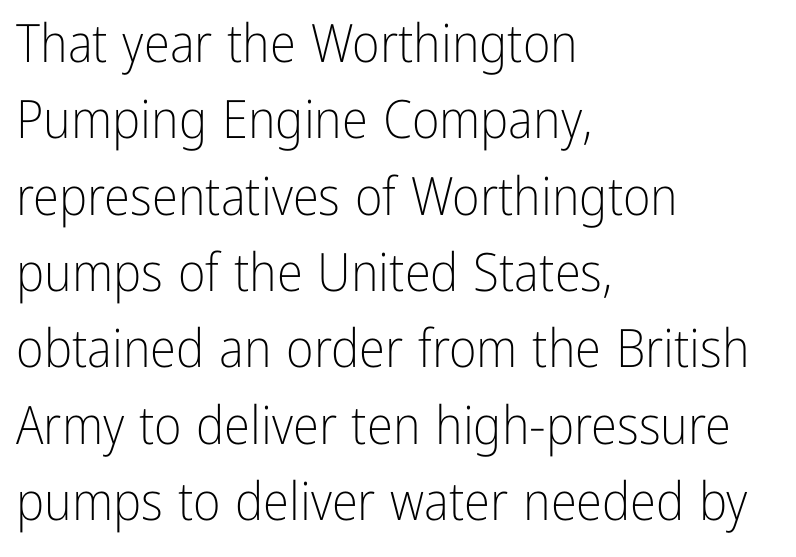
Q: Is the text bold? A: No.
Q: Is the text italic (slanted)? A: No, it is upright.
Q: Is the typeface a serif or a sans-serif typeface? A: Sans-serif.
Q: Is the text underlined? A: No.
Q: How is the paragraph aligned? A: Left-aligned.
Q: Is the spacing between letters normal or unusually wide? A: Normal.
Q: Is the spacing between lines tight, normal or loose? A: Normal.
Q: Width (condensed, normal, or wide)? A: Condensed.
Q: Stroke contrast? A: Low.
Q: x-height? A: Medium.
Q: Monospaced? A: No.
